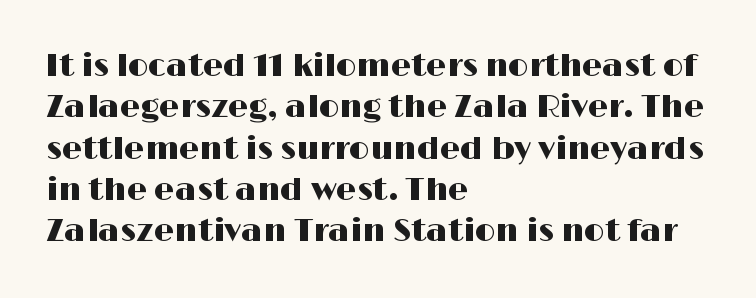
Q: Is the text italic (slanted)? A: No, it is upright.
Q: Is the typeface a serif or a sans-serif typeface? A: Sans-serif.
Q: Is the text underlined? A: No.
Q: How is the paragraph aligned? A: Left-aligned.
Q: Is the spacing between letters normal or unusually wide? A: Normal.
Q: Is the spacing between lines tight, normal or loose? A: Normal.
Q: Width (condensed, normal, or wide)? A: Wide.
Q: Stroke contrast? A: High.
Q: x-height? A: Medium.
Q: Monospaced? A: No.
